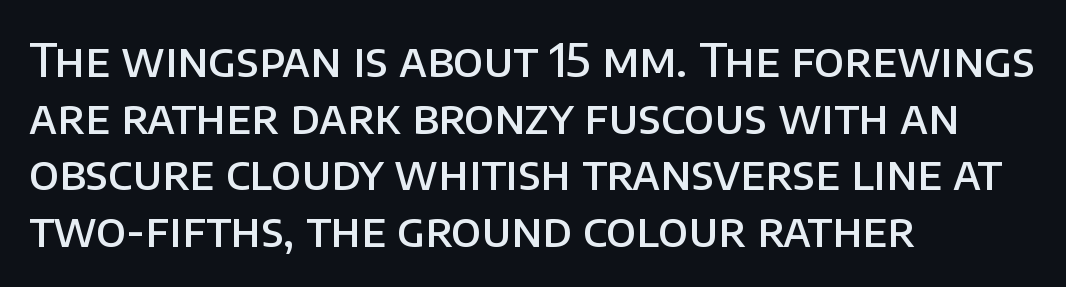
Q: Is the text bold? A: Semi-bold.
Q: Is the text italic (slanted)? A: No, it is upright.
Q: Is the typeface a serif or a sans-serif typeface? A: Sans-serif.
Q: Is the text underlined? A: No.
Q: How is the paragraph aligned? A: Left-aligned.
Q: Is the spacing between letters normal or unusually wide? A: Normal.
Q: Width (condensed, normal, or wide)? A: Normal.
Q: Stroke contrast? A: Low.
Q: x-height? A: Large.
Q: Monospaced? A: No.
